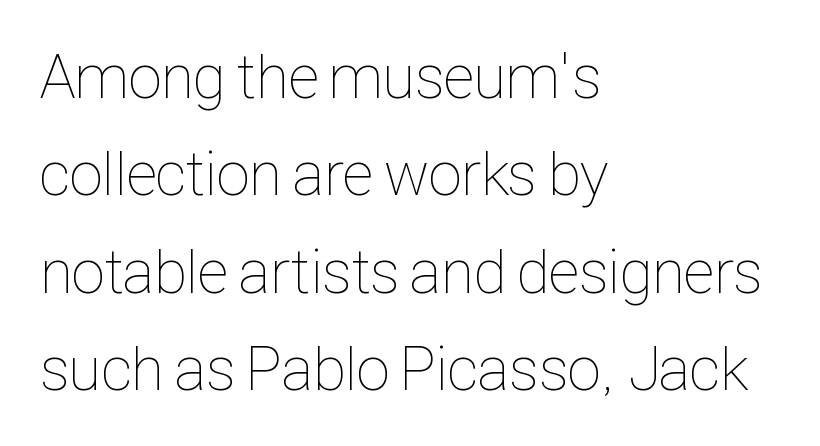
The image shows 62 px thin, condensed type, upright; set left-aligned, normal line spacing (1.57x), normal letter spacing, not underlined; low stroke contrast and a medium x-height.
